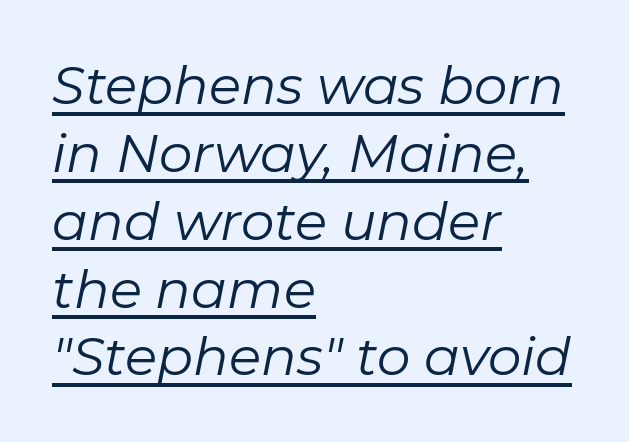
{"italic": "yes", "lean": "right", "slant_degrees": 11, "bold": "no", "weight": "regular", "width": "normal", "stroke_contrast": "low", "x_height": "medium", "monospaced": "no", "underline": "yes", "align": "left", "line_spacing": "normal", "line_spacing_ratio": 1.28, "letter_spacing": "normal", "letter_spacing_em": 0.0, "glyph_px": 53}
